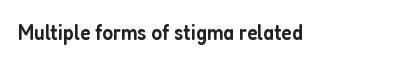
{"italic": "no", "bold": "semi", "underline": "no", "letter_spacing": "normal", "letter_spacing_em": 0.0, "glyph_px": 22}
